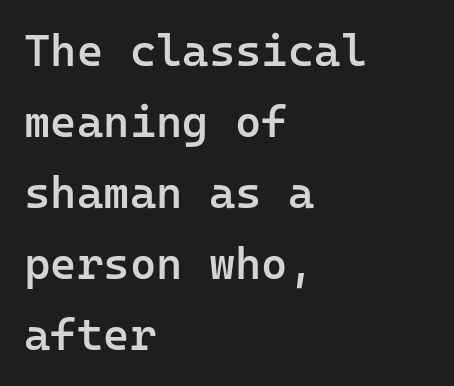
The compositor pushed each line to the left boundary. The zone under the glyphs is completely vacant. The rendering uses a moderate line-height, typical for paragraphs. If you drew a line through each stem, it would be perfectly vertical.
